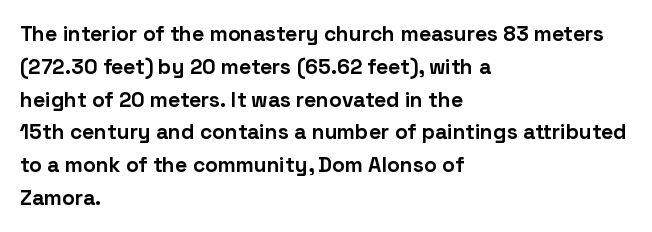
Q: Is the text bold? A: Yes.
Q: Is the text italic (slanted)? A: No, it is upright.
Q: Is the text underlined? A: No.
Q: How is the paragraph aligned? A: Left-aligned.
Q: Is the spacing between letters normal or unusually wide? A: Normal.
Q: Is the spacing between lines tight, normal or loose? A: Normal.
